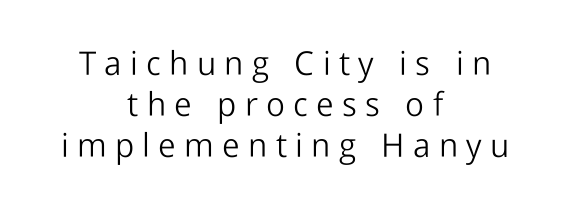
{"serif": "no", "italic": "no", "bold": "no", "weight": "light", "width": "normal", "stroke_contrast": "low", "x_height": "medium", "monospaced": "no", "underline": "no", "align": "center", "line_spacing": "normal", "line_spacing_ratio": 1.25, "letter_spacing": "wide", "letter_spacing_em": 0.25, "glyph_px": 33}
